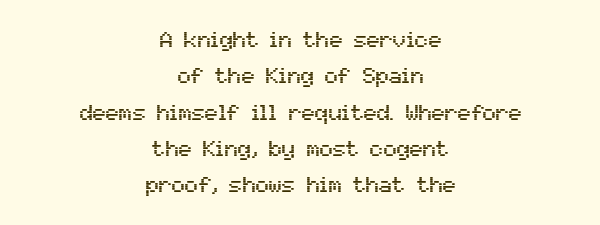
Q: Is the text italic (slanted)? A: No, it is upright.
Q: Is the text underlined? A: No.
Q: How is the paragraph aligned? A: Centered.
Q: Is the spacing between letters normal or unusually wide? A: Normal.
Q: Is the spacing between lines tight, normal or loose? A: Normal.
